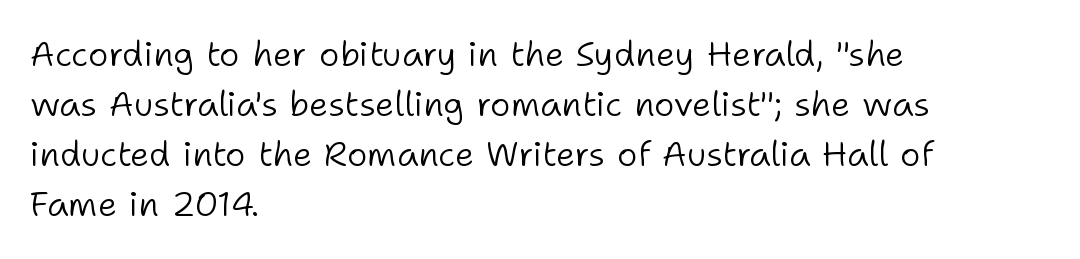
The image shows 35 px light sans-serif type, upright; set left-aligned, normal line spacing (1.43x), normal letter spacing, not underlined; low stroke contrast and a medium x-height.
